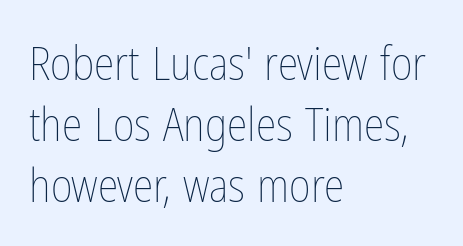
Q: Is the text bold? A: No.
Q: Is the text italic (slanted)? A: No, it is upright.
Q: Is the text underlined? A: No.
Q: How is the paragraph aligned? A: Left-aligned.
Q: Is the spacing between letters normal or unusually wide? A: Normal.
Q: Is the spacing between lines tight, normal or loose? A: Normal.
Q: Width (condensed, normal, or wide)? A: Condensed.
Q: Stroke contrast? A: Low.
Q: x-height? A: Medium.
Q: Monospaced? A: No.
